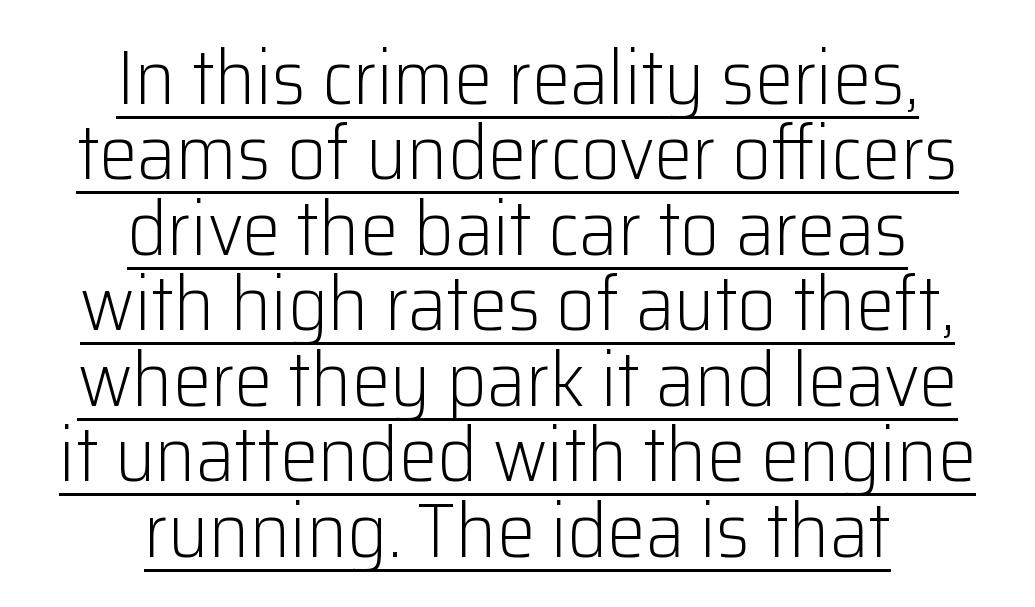
{"serif": "no", "italic": "no", "bold": "no", "weight": "light", "width": "normal", "stroke_contrast": "low", "x_height": "medium", "monospaced": "no", "underline": "yes", "align": "center", "line_spacing": "tight", "line_spacing_ratio": 0.98, "letter_spacing": "normal", "letter_spacing_em": 0.0, "glyph_px": 77}
